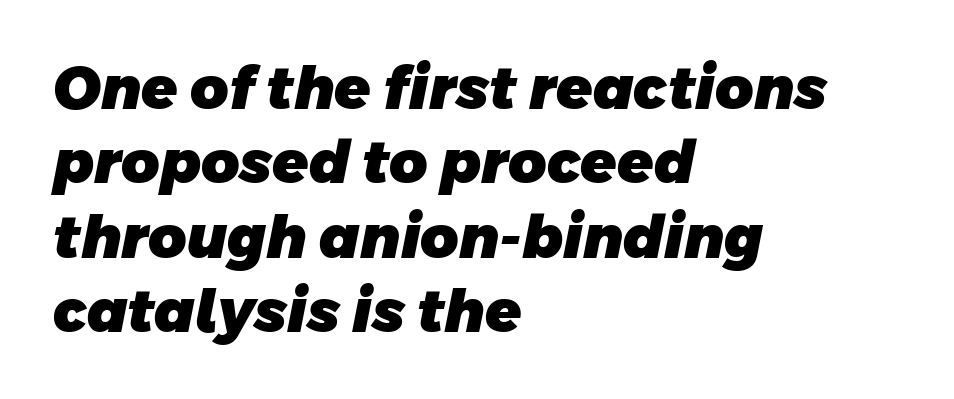
The image shows 59 px heavy sans-serif type; set left-aligned, normal line spacing (1.26x), normal letter spacing, not underlined; low stroke contrast and a large x-height.
